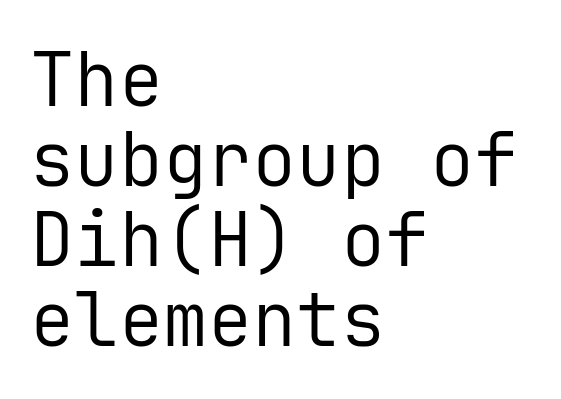
Only glyphs here, with clear space below each row. This is not heavy type; no bold has been used. Students, observe: this is what under-led, compact text looks like. Posture: vertical. Notice how the passage keeps a crisp vertical edge on the left only.
